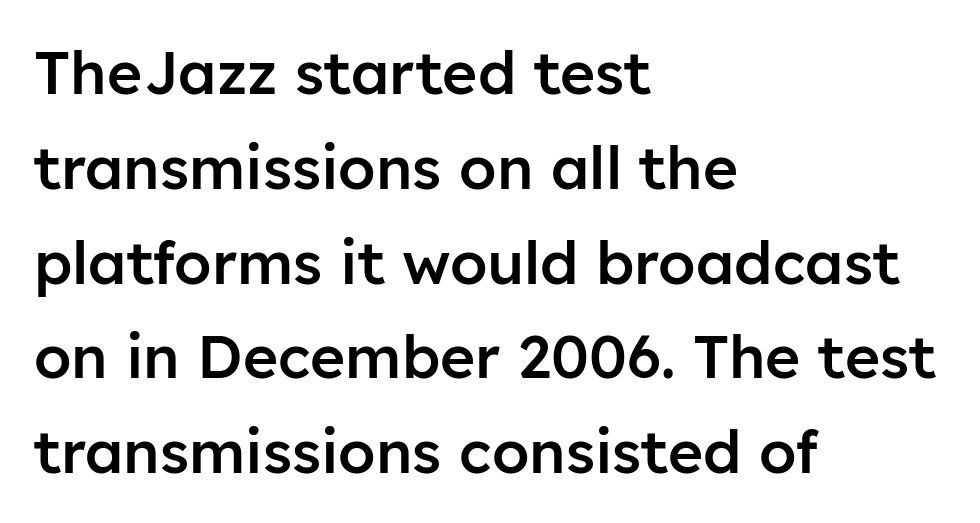
The image shows 60 px semibold sans-serif type, upright; set left-aligned, normal line spacing (1.58x), normal letter spacing, not underlined; low stroke contrast and a medium x-height.
